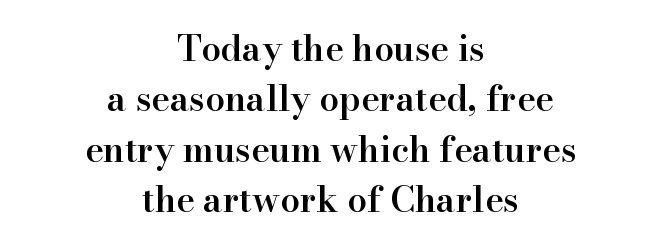
Q: Is the text bold? A: Semi-bold.
Q: Is the text italic (slanted)? A: No, it is upright.
Q: Is the typeface a serif or a sans-serif typeface? A: Serif.
Q: Is the text underlined? A: No.
Q: How is the paragraph aligned? A: Centered.
Q: Is the spacing between letters normal or unusually wide? A: Normal.
Q: Is the spacing between lines tight, normal or loose? A: Normal.
Q: Width (condensed, normal, or wide)? A: Normal.
Q: Stroke contrast? A: High.
Q: x-height? A: Small.
Q: Monospaced? A: No.
